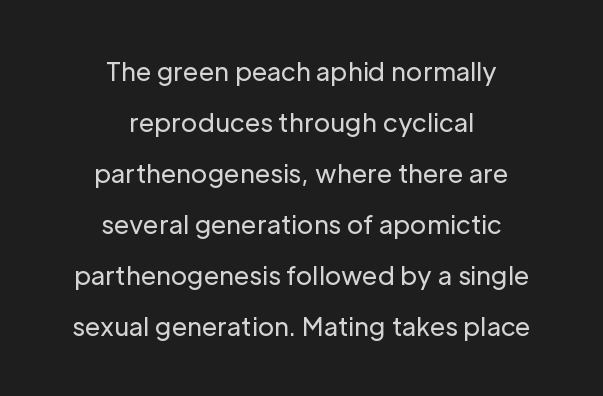
{"italic": "no", "bold": "no", "underline": "no", "align": "center", "line_spacing": "loose", "line_spacing_ratio": 2.04, "letter_spacing": "normal", "letter_spacing_em": 0.0, "glyph_px": 25}
